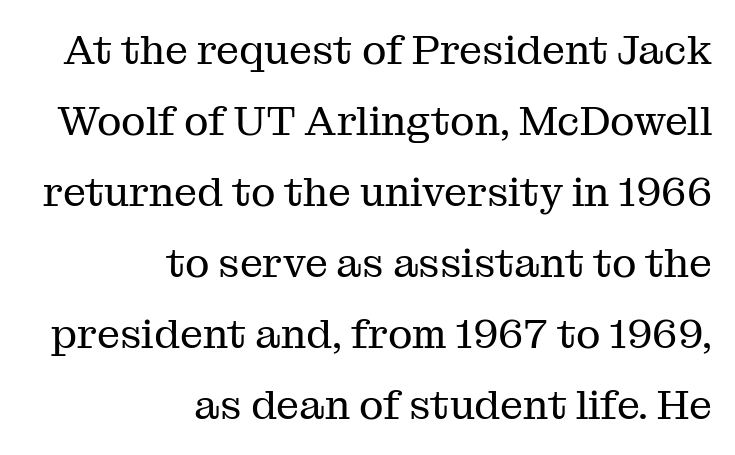
Q: Is the text bold? A: No.
Q: Is the text italic (slanted)? A: No, it is upright.
Q: Is the typeface a serif or a sans-serif typeface? A: Serif.
Q: Is the text underlined? A: No.
Q: How is the paragraph aligned? A: Right-aligned.
Q: Is the spacing between letters normal or unusually wide? A: Normal.
Q: Width (condensed, normal, or wide)? A: Normal.
Q: Stroke contrast? A: Medium.
Q: x-height? A: Medium.
Q: Monospaced? A: No.
